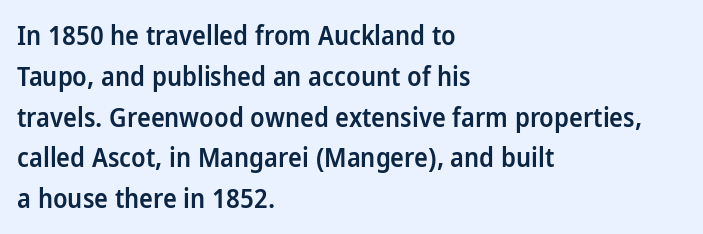
{"italic": "no", "bold": "semi", "underline": "no", "align": "left", "line_spacing": "normal", "line_spacing_ratio": 1.57, "letter_spacing": "normal", "letter_spacing_em": 0.0, "glyph_px": 26}
